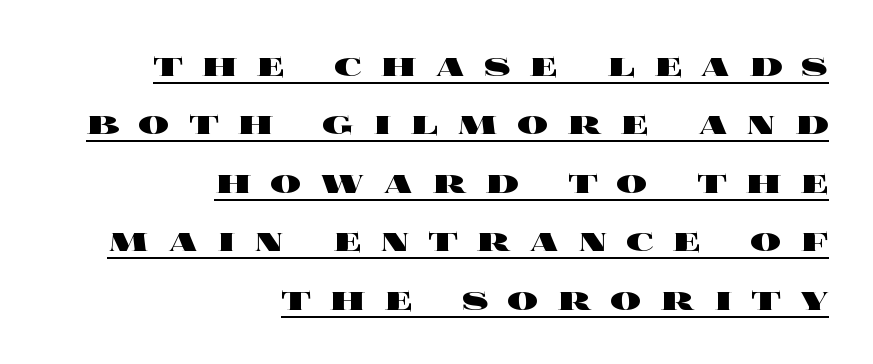
The image shows 39 px heavy, wide type, upright; set right-aligned, normal line spacing (1.5x), unusually wide letter spacing (+0.48 em), underlined; a large x-height.
